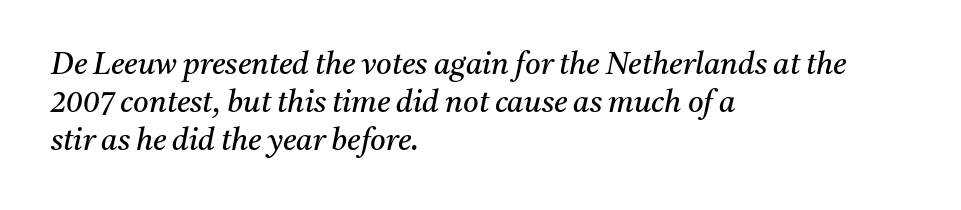
Q: Is the text bold? A: No.
Q: Is the text italic (slanted)? A: Yes, it leans right by about 11 degrees.
Q: Is the typeface a serif or a sans-serif typeface? A: Serif.
Q: Is the text underlined? A: No.
Q: How is the paragraph aligned? A: Left-aligned.
Q: Is the spacing between letters normal or unusually wide? A: Normal.
Q: Is the spacing between lines tight, normal or loose? A: Normal.
Q: Width (condensed, normal, or wide)? A: Normal.
Q: Stroke contrast? A: Medium.
Q: x-height? A: Medium.
Q: Monospaced? A: No.
